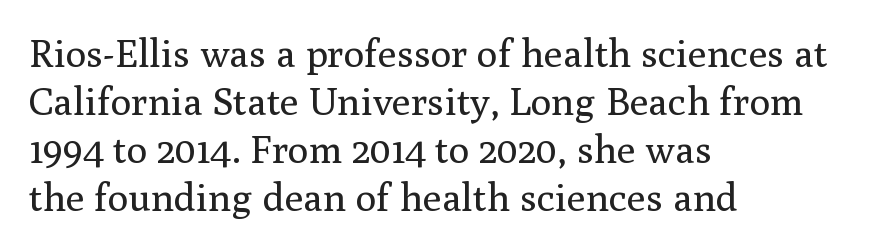
The image shows 39 px regular-weight serif type, upright; set left-aligned, line spacing 1.23x, normal letter spacing, not underlined; medium stroke contrast and a medium x-height.
